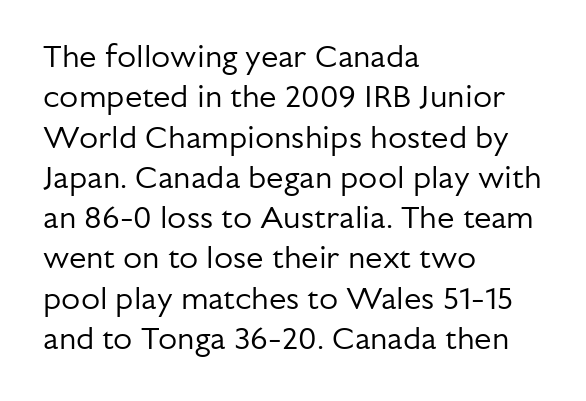
Descender tails drop into unmarked territory. Is the block centered? No — it sits flush against the left margin. You can tell it's not italic because the verticals are truly vertical. Do the characters align in a grid? No, the font is proportional.
